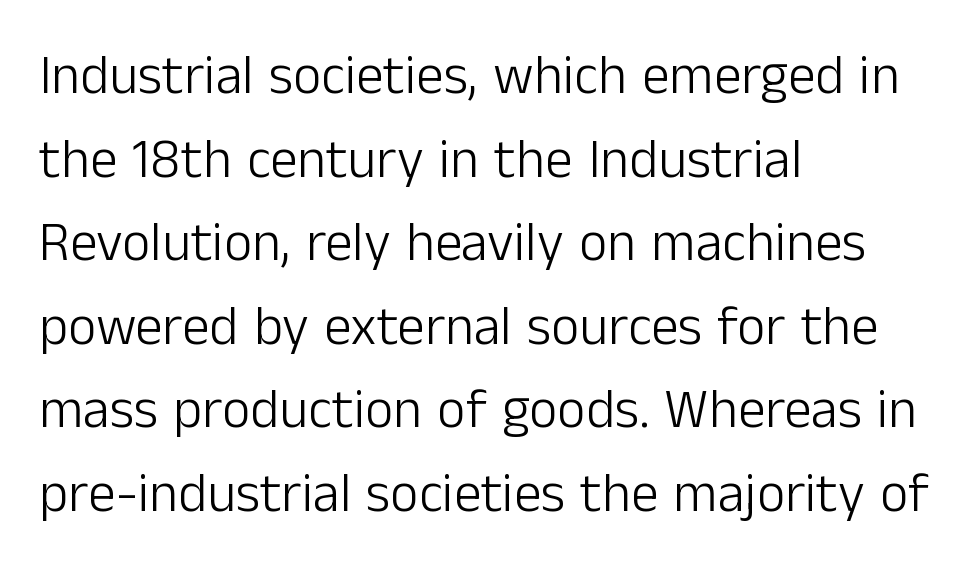
{"serif": "no", "italic": "no", "bold": "no", "weight": "light", "width": "normal", "stroke_contrast": "low", "x_height": "medium", "monospaced": "no", "underline": "no", "align": "left", "line_spacing": "normal", "line_spacing_ratio": 1.52, "letter_spacing": "normal", "letter_spacing_em": 0.0, "glyph_px": 55}
